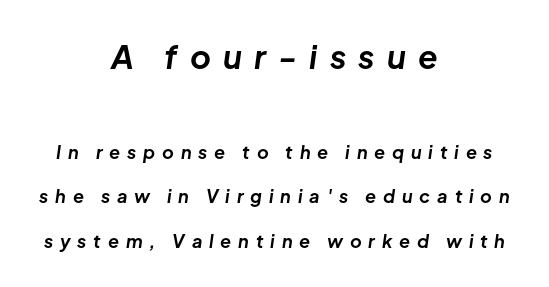
{"italic": "yes", "lean": "right", "slant_degrees": 8, "bold": "yes", "weight": "bold", "width": "normal", "stroke_contrast": "low", "x_height": "medium", "monospaced": "no", "underline": "no", "align": "center", "line_spacing": "loose", "line_spacing_ratio": 2.47, "letter_spacing": "wide", "letter_spacing_em": 0.38, "larger_block": "first", "size_ratio": 1.78, "glyph_px": 32}
